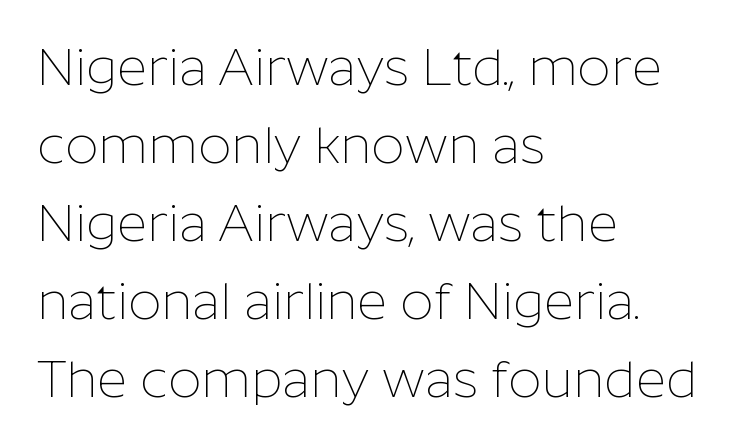
Q: Is the text bold? A: No.
Q: Is the text italic (slanted)? A: No, it is upright.
Q: Is the typeface a serif or a sans-serif typeface? A: Sans-serif.
Q: Is the text underlined? A: No.
Q: How is the paragraph aligned? A: Left-aligned.
Q: Is the spacing between letters normal or unusually wide? A: Normal.
Q: Is the spacing between lines tight, normal or loose? A: Normal.
Q: Width (condensed, normal, or wide)? A: Normal.
Q: Stroke contrast? A: Low.
Q: x-height? A: Medium.
Q: Monospaced? A: No.
